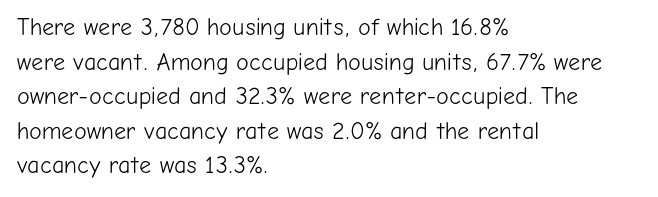
Regarding leading, the lines here are spaced in the standard way. The letters look calm and open, with moderate or lighter stems. Layout note: lines flush left. The rendering keeps characters at their native spacing. The lettering stays uniformly vertical, giving the passage a roman look. Underline: absent.
